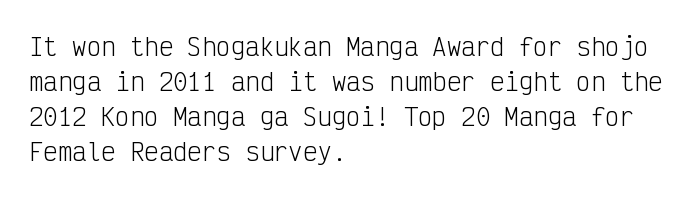
{"italic": "no", "bold": "no", "underline": "no", "align": "left", "line_spacing": "normal", "line_spacing_ratio": 1.46, "letter_spacing": "normal", "letter_spacing_em": 0.0, "glyph_px": 24}
